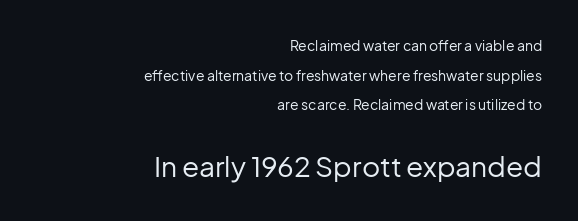
The image shows 28 px regular-weight sans-serif type, upright; set right-aligned, loose line spacing (2.12x), normal letter spacing, not underlined; the second (bottom) block is 2.0x larger; low stroke contrast and a medium x-height.
